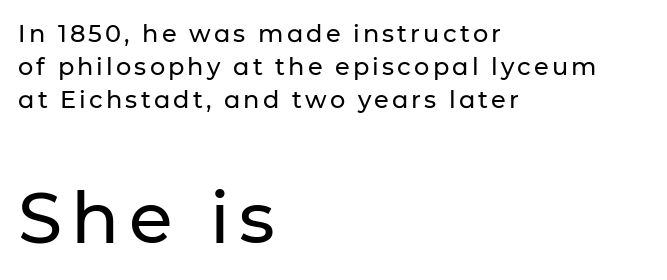
{"serif": "no", "italic": "no", "width": "normal", "stroke_contrast": "low", "x_height": "medium", "monospaced": "no", "underline": "no", "align": "left", "line_spacing": "normal", "line_spacing_ratio": 1.38, "larger_block": "second", "size_ratio": 2.96, "glyph_px": 71}
